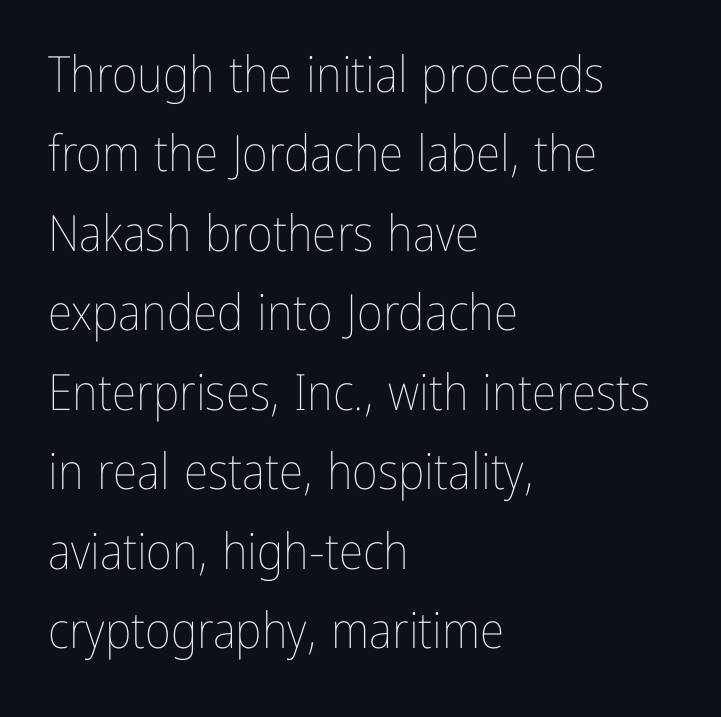
The typography opts for an upright posture over an oblique one. If you drew a ruler down the left edge, every line would touch it. This block has exactly the height ordinary leading produces. Ink coverage per letter is moderate at most. Characters follow at the spacing the type designer built in. Underline: absent.
